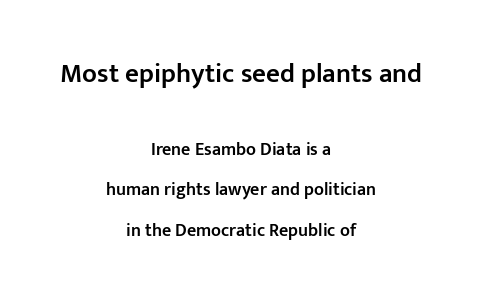
Centered paragraph, ragged on both sides. The rendering keeps characters at their native spacing. The letters in the upper block stand taller than those in the block below. Students, observe: this is what heavily led, spacious text looks like. Typesetter's note: demi weight, one step under bold.
